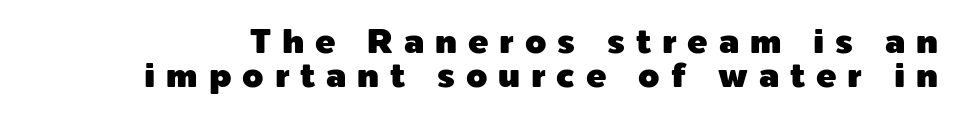
The image shows 34 px sans-serif type, upright; set tight line spacing (1.0x), unusually wide letter spacing (+0.32 em), not underlined; a medium x-height.
